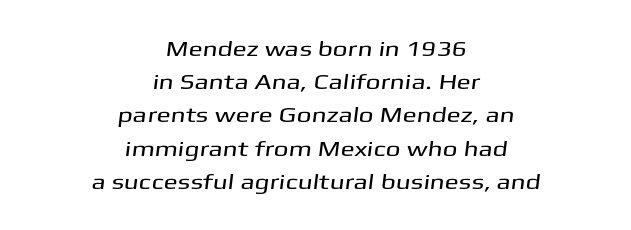
The text block is weighted toward neither margin, spreading evenly from the middle. Just letters on the line, the space beneath them empty. The passage shown has conventional tracking throughout. Quick note: interline space is typical.
